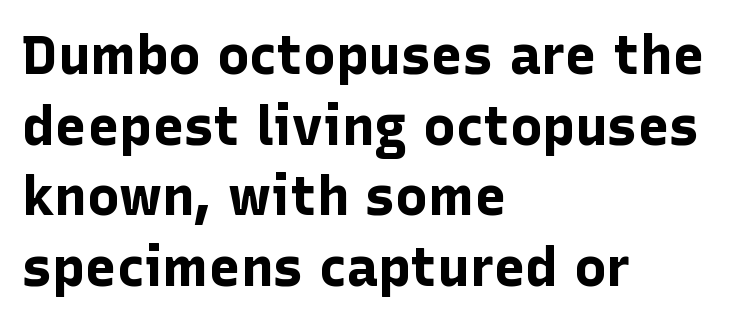
Tall strokes in this sample are plumb rather than angled. Line starts are locked; line ends wander. There is no visible air inserted between adjacent glyphs. Interline gaps are of average width in this sample. You can tell from the bare stems that sans-serif type was used.
